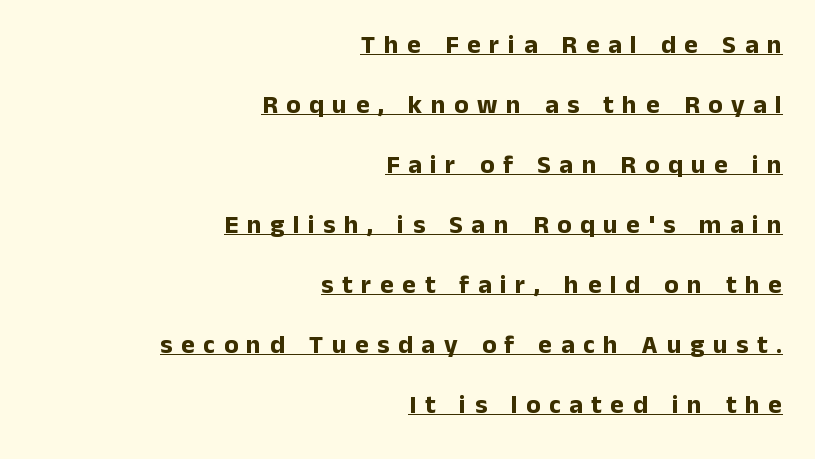
If you drew a ruler down the right edge, every line would touch it. The letters are bold, with thick, heavy strokes. This rendering features underlined lettering. The gaps between neighbouring characters are conspicuously large.
